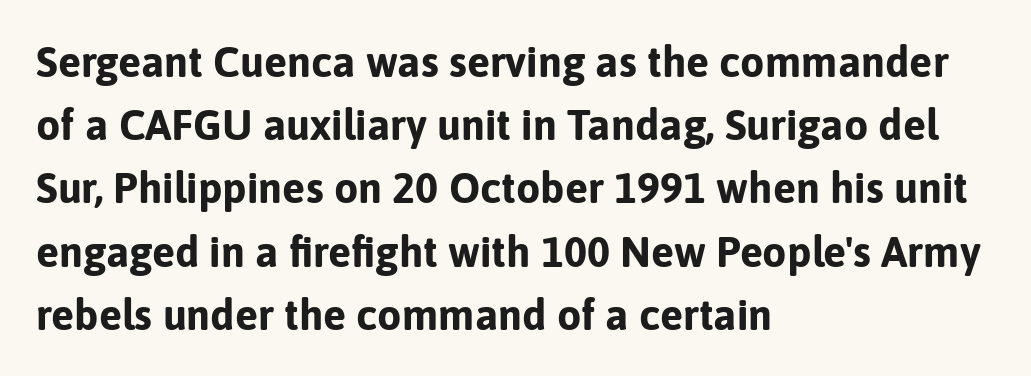
A dark, heavy texture on the line: the type is bold. Style check: upright. Each line starts at the same left margin while the right side varies. Horizontal bands of white between lines are of average thickness.
